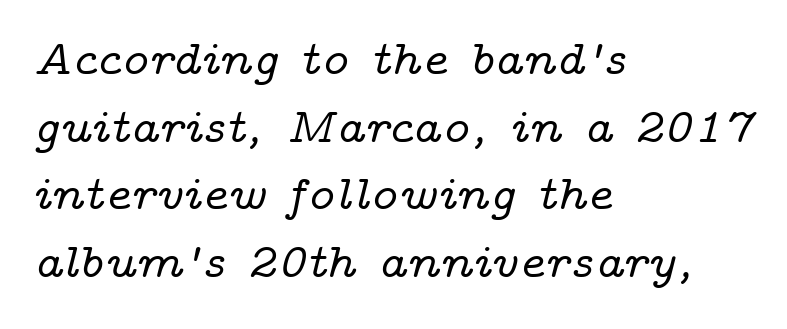
The image shows 49 px wide serif type, italic (leaning right); set left-aligned, normal line spacing (1.38x), normal letter spacing, not underlined; low stroke contrast and a medium x-height.
